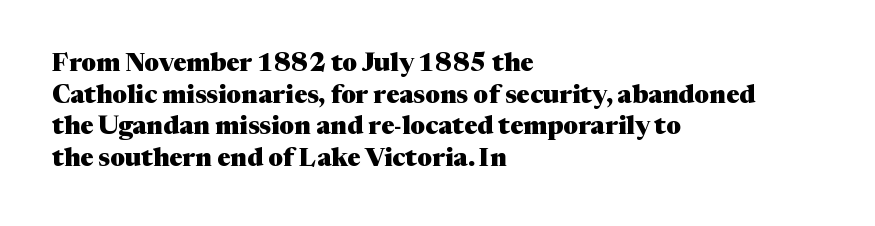
{"italic": "no", "bold": "yes", "underline": "no", "align": "left", "line_spacing": "normal", "line_spacing_ratio": 1.27, "letter_spacing": "normal", "letter_spacing_em": 0.0, "glyph_px": 25}
